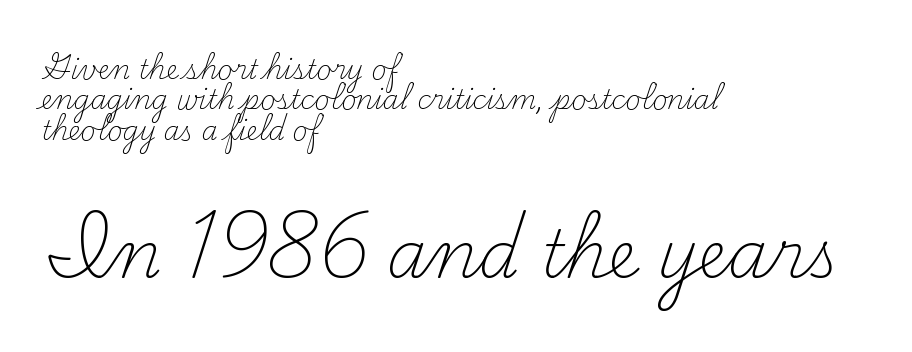
{"bold": "no", "weight": "light", "width": "normal", "stroke_contrast": "medium", "x_height": "small", "monospaced": "no", "underline": "no", "align": "left", "line_spacing_ratio": 1.17, "letter_spacing": "normal", "letter_spacing_em": 0.0, "larger_block": "second", "size_ratio": 2.5, "glyph_px": 65}
